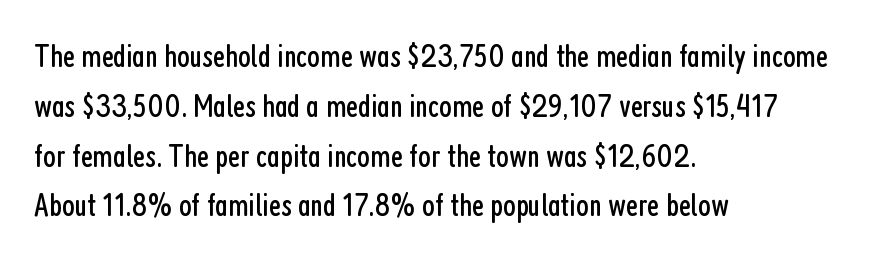
Here the designer chose a conventional face with non-uniform glyph widths. The ragged edge is on the right, which tells us the setting is flush left. Caption: face not bold, strokes unweighted. Nothing sits at the stroke ends, so this counts as sans-serif. The baseline area is clear. Nothing unusual about the tracking: characters are spaced as the font intends.
